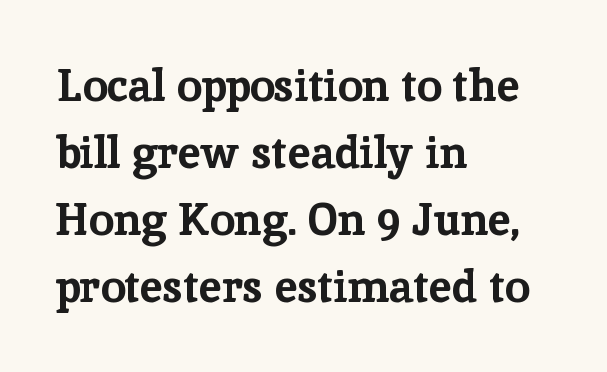
{"serif": "yes", "italic": "no", "bold": "yes", "weight": "bold", "width": "normal", "stroke_contrast": "low", "x_height": "medium", "monospaced": "no", "underline": "no", "align": "left", "line_spacing": "normal", "line_spacing_ratio": 1.49, "letter_spacing": "normal", "letter_spacing_em": 0.0, "glyph_px": 45}
